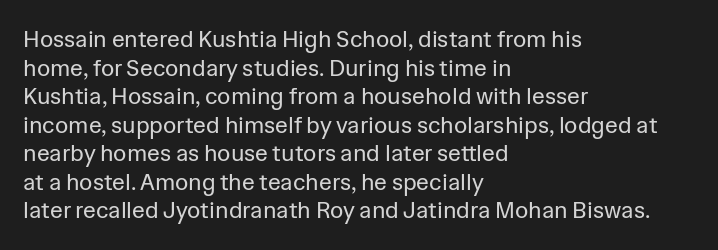
Q: Is the text bold? A: No.
Q: Is the text italic (slanted)? A: No, it is upright.
Q: Is the text underlined? A: No.
Q: How is the paragraph aligned? A: Left-aligned.
Q: Is the spacing between letters normal or unusually wide? A: Normal.
